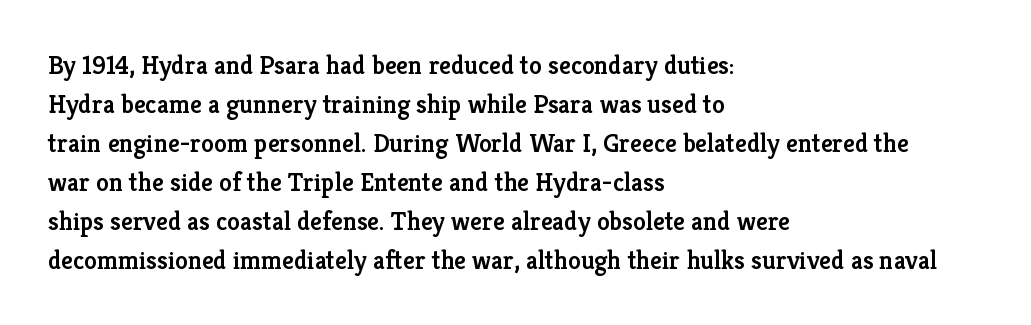
Q: Is the text bold? A: Semi-bold.
Q: Is the text italic (slanted)? A: No, it is upright.
Q: Is the text underlined? A: No.
Q: How is the paragraph aligned? A: Left-aligned.
Q: Is the spacing between letters normal or unusually wide? A: Normal.
Q: Is the spacing between lines tight, normal or loose? A: Normal.
